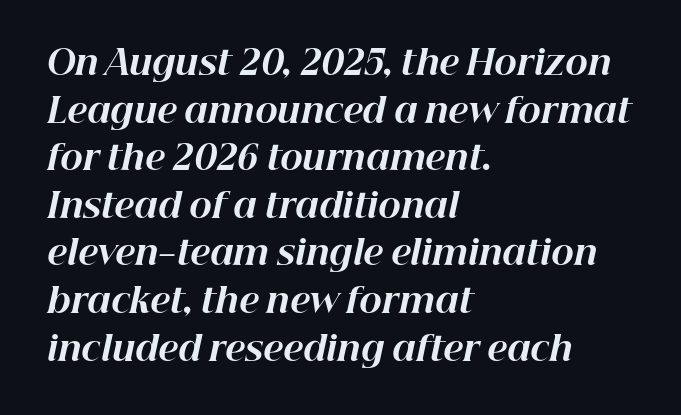
Students, observe: this is what conventionally led text looks like. Line beginnings align vertically; line endings do not. The whole block is typeset with a tilt. This is heavy type, rendered in bold. Tracking value appears to be zero — textbook default spacing.
